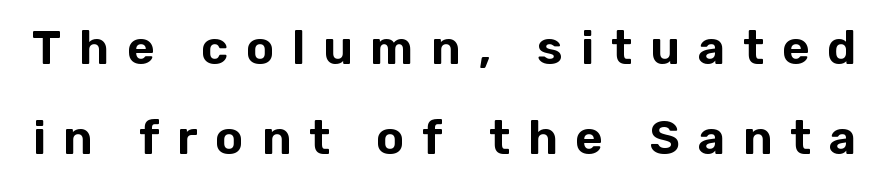
Q: Is the text italic (slanted)? A: No, it is upright.
Q: Is the typeface a serif or a sans-serif typeface? A: Sans-serif.
Q: Is the text underlined? A: No.
Q: Is the spacing between letters normal or unusually wide? A: Unusually wide.
Q: Is the spacing between lines tight, normal or loose? A: Loose.
Q: Width (condensed, normal, or wide)? A: Normal.
Q: Stroke contrast? A: Low.
Q: x-height? A: Medium.
Q: Monospaced? A: No.
